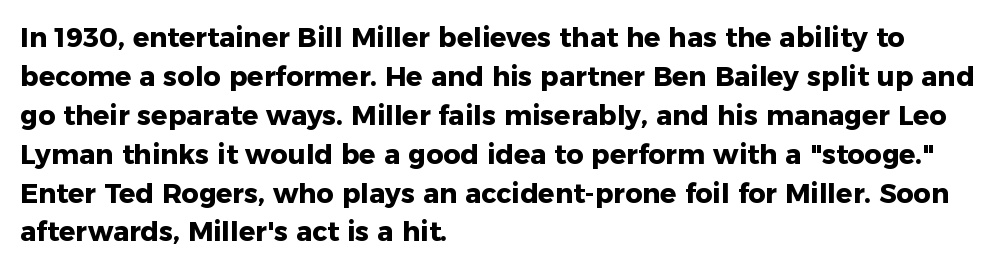
Line starts are locked; line ends wander. On the weight axis this lands at bold, roughly 700. Italic: no, the glyphs are upright roman. Glance below the letters and you will spot only blank space.
